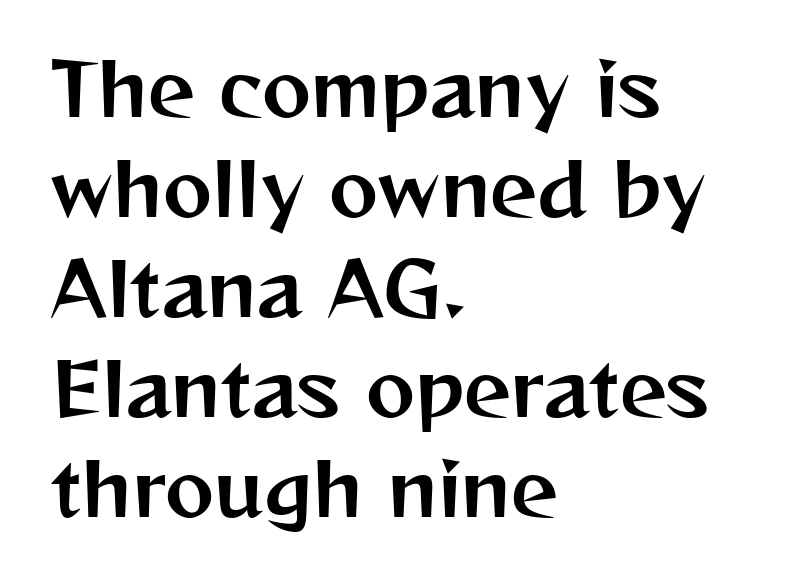
{"serif": "no", "italic": "no", "width": "normal", "stroke_contrast": "medium", "x_height": "medium", "monospaced": "no", "underline": "no", "align": "left", "line_spacing": "normal", "line_spacing_ratio": 1.35, "letter_spacing": "normal", "letter_spacing_em": 0.0, "glyph_px": 74}
